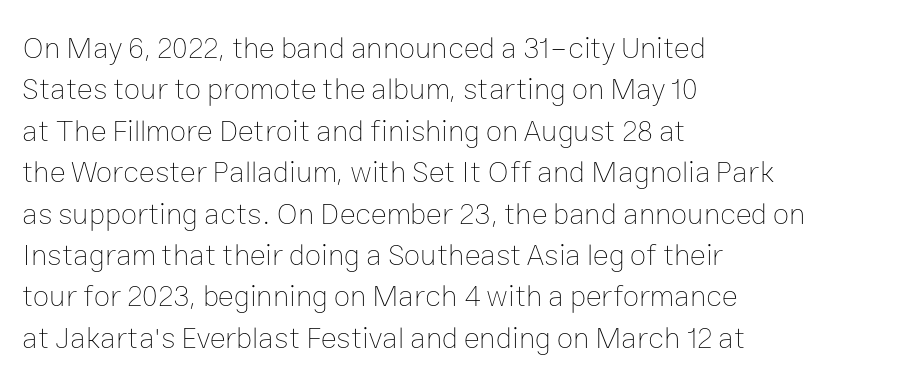
The image shows 30 px thin type, upright; set left-aligned, normal line spacing (1.38x), normal letter spacing, not underlined; low stroke contrast and a medium x-height.
